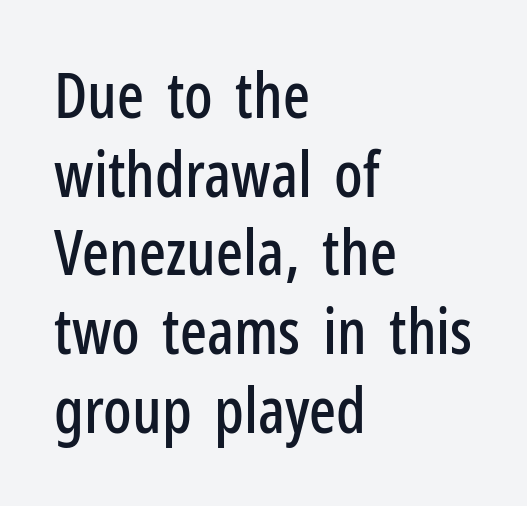
The image shows 63 px condensed sans-serif type, upright; set left-aligned, normal line spacing (1.25x), normal letter spacing, not underlined; low stroke contrast and a medium x-height.
